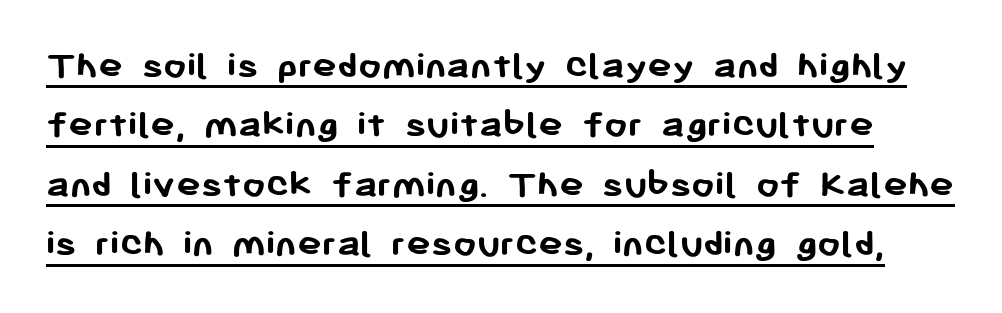
{"serif": "no", "italic": "no", "bold": "yes", "weight": "semibold", "width": "normal", "stroke_contrast": "low", "x_height": "medium", "monospaced": "no", "underline": "yes", "line_spacing": "normal", "line_spacing_ratio": 1.45, "letter_spacing": "normal", "letter_spacing_em": 0.0, "glyph_px": 41}
